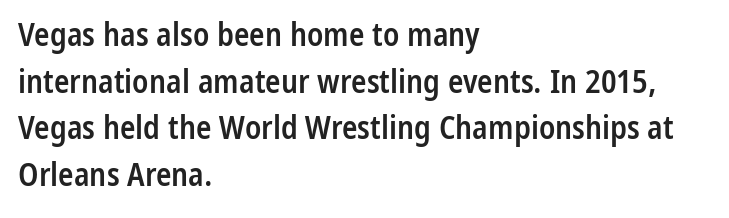
{"serif": "no", "italic": "no", "bold": "semi", "weight": "semibold", "width": "condensed", "stroke_contrast": "low", "x_height": "medium", "monospaced": "no", "underline": "no", "align": "left", "line_spacing": "normal", "line_spacing_ratio": 1.46, "letter_spacing": "normal", "letter_spacing_em": 0.0, "glyph_px": 32}
